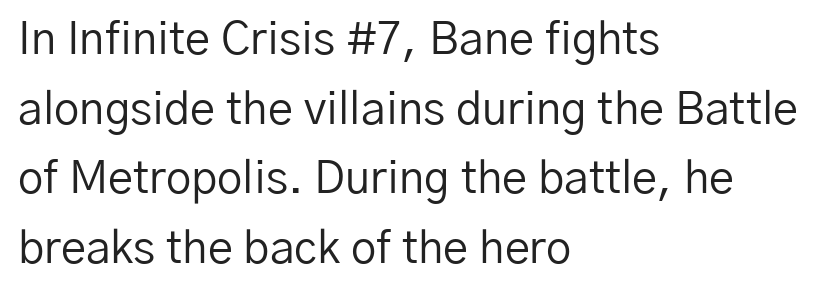
Q: Is the text bold? A: No.
Q: Is the text italic (slanted)? A: No, it is upright.
Q: Is the typeface a serif or a sans-serif typeface? A: Sans-serif.
Q: Is the text underlined? A: No.
Q: How is the paragraph aligned? A: Left-aligned.
Q: Is the spacing between letters normal or unusually wide? A: Normal.
Q: Is the spacing between lines tight, normal or loose? A: Normal.
Q: Width (condensed, normal, or wide)? A: Normal.
Q: Stroke contrast? A: Low.
Q: x-height? A: Medium.
Q: Monospaced? A: No.
